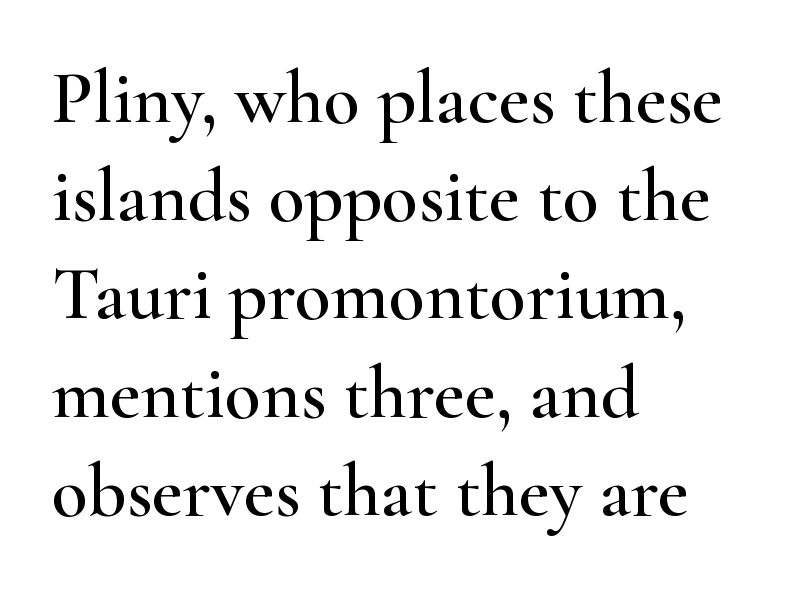
Q: Is the text italic (slanted)? A: No, it is upright.
Q: Is the typeface a serif or a sans-serif typeface? A: Serif.
Q: Is the text underlined? A: No.
Q: How is the paragraph aligned? A: Left-aligned.
Q: Is the spacing between letters normal or unusually wide? A: Normal.
Q: Is the spacing between lines tight, normal or loose? A: Normal.
Q: Width (condensed, normal, or wide)? A: Wide.
Q: Stroke contrast? A: High.
Q: x-height? A: Small.
Q: Monospaced? A: No.
